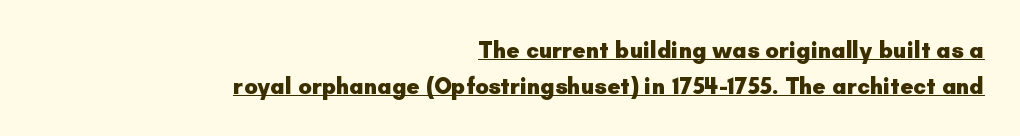
{"italic": "no", "bold": "yes", "underline": "yes", "align": "right", "line_spacing": "normal", "line_spacing_ratio": 1.56, "letter_spacing": "normal", "letter_spacing_em": 0.0, "glyph_px": 23}
